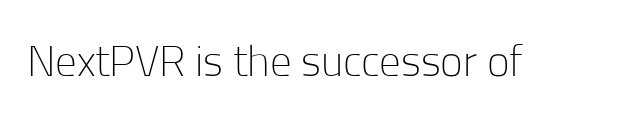
Q: Is the text bold? A: No.
Q: Is the text italic (slanted)? A: No, it is upright.
Q: Is the typeface a serif or a sans-serif typeface? A: Sans-serif.
Q: Is the text underlined? A: No.
Q: Is the spacing between letters normal or unusually wide? A: Normal.
Q: Width (condensed, normal, or wide)? A: Normal.
Q: Stroke contrast? A: Low.
Q: x-height? A: Medium.
Q: Monospaced? A: No.
